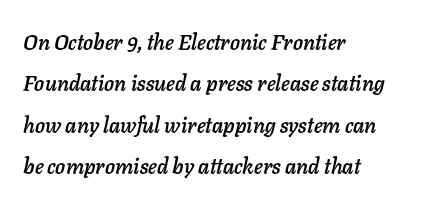
Q: Is the text italic (slanted)? A: Yes, it leans right by about 11 degrees.
Q: Is the text underlined? A: No.
Q: How is the paragraph aligned? A: Left-aligned.
Q: Is the spacing between letters normal or unusually wide? A: Normal.
Q: Is the spacing between lines tight, normal or loose? A: Loose.
